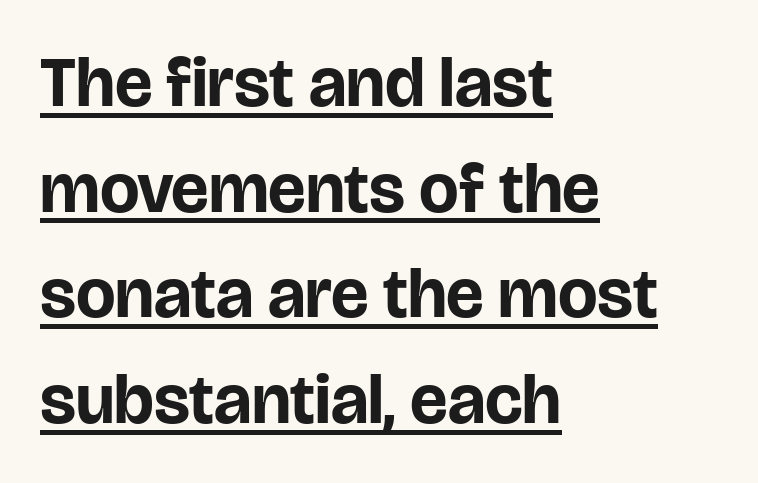
Q: Is the text bold? A: Yes.
Q: Is the text italic (slanted)? A: No, it is upright.
Q: Is the typeface a serif or a sans-serif typeface? A: Sans-serif.
Q: Is the text underlined? A: Yes.
Q: How is the paragraph aligned? A: Left-aligned.
Q: Is the spacing between letters normal or unusually wide? A: Normal.
Q: Is the spacing between lines tight, normal or loose? A: Normal.
Q: Width (condensed, normal, or wide)? A: Normal.
Q: Stroke contrast? A: Low.
Q: x-height? A: Large.
Q: Monospaced? A: No.
